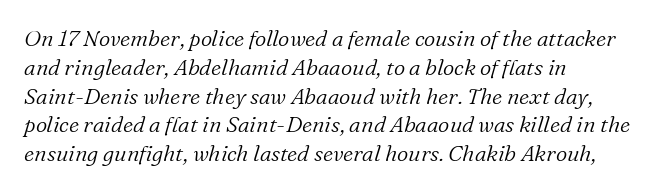
The image shows 22 px text type, italic (leaning right); set left-aligned, normal line spacing (1.31x), normal letter spacing, not underlined.
